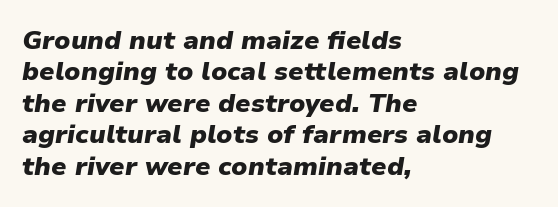
{"italic": "yes", "lean": "right", "slant_degrees": 9, "bold": "yes", "underline": "no", "align": "left", "line_spacing_ratio": 1.21, "letter_spacing": "normal", "letter_spacing_em": 0.0, "glyph_px": 26}
